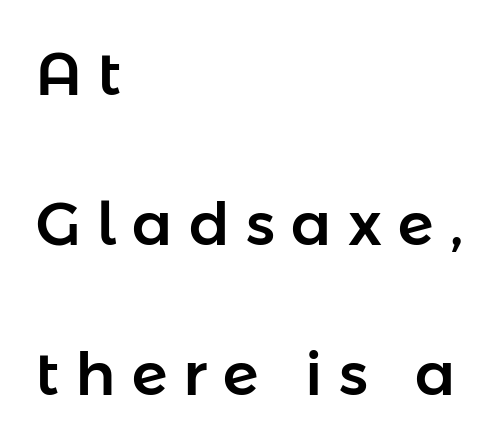
Q: Is the text italic (slanted)? A: No, it is upright.
Q: Is the typeface a serif or a sans-serif typeface? A: Sans-serif.
Q: Is the text underlined? A: No.
Q: How is the paragraph aligned? A: Left-aligned.
Q: Is the spacing between letters normal or unusually wide? A: Unusually wide.
Q: Is the spacing between lines tight, normal or loose? A: Loose.
Q: Width (condensed, normal, or wide)? A: Normal.
Q: Stroke contrast? A: Low.
Q: x-height? A: Medium.
Q: Monospaced? A: No.
